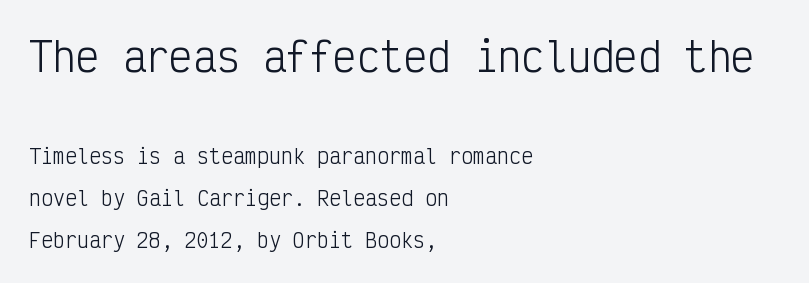
Stroke terminals: plain, sans-serif. Italic: no, the glyphs are upright roman. Look at the tracking — it's just the regular setting, nothing added. No heavy texture on the line: the type isn't bold.
